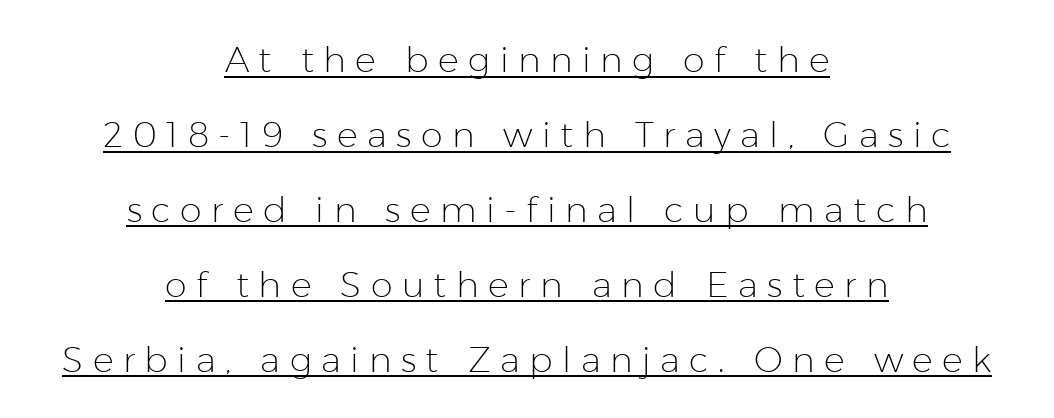
You can tell it's not italic because the verticals are truly vertical. Summary of vertical rhythm: relaxed, with wide interline spacing. Letterform terminals end flat and unadorned throughout the passage. Stroke thickness stays within the range of a standard reading face or lighter.
